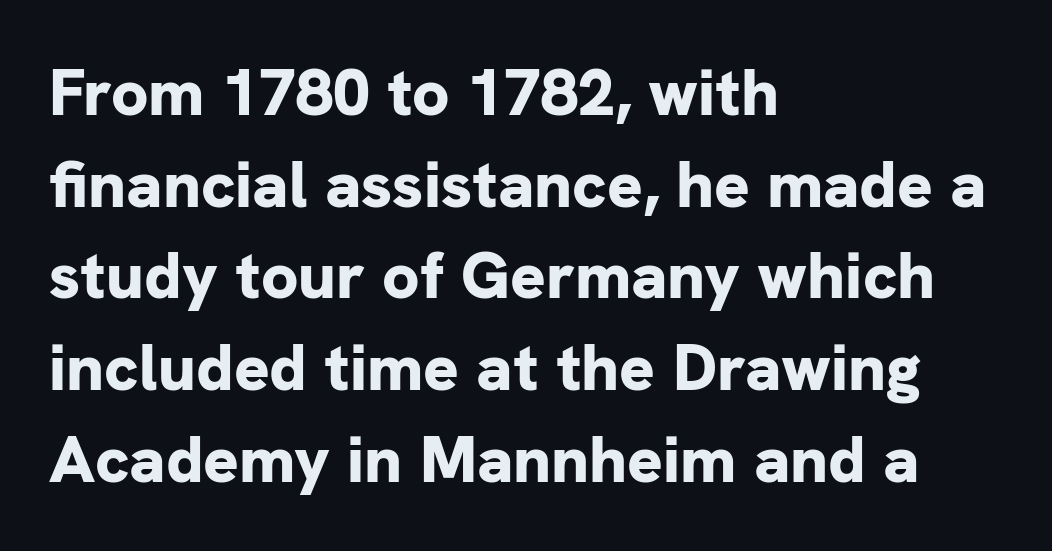
Q: Is the text bold? A: Yes.
Q: Is the text italic (slanted)? A: No, it is upright.
Q: Is the typeface a serif or a sans-serif typeface? A: Sans-serif.
Q: Is the text underlined? A: No.
Q: How is the paragraph aligned? A: Left-aligned.
Q: Is the spacing between letters normal or unusually wide? A: Normal.
Q: Is the spacing between lines tight, normal or loose? A: Normal.
Q: Width (condensed, normal, or wide)? A: Normal.
Q: Stroke contrast? A: Low.
Q: x-height? A: Medium.
Q: Monospaced? A: No.
